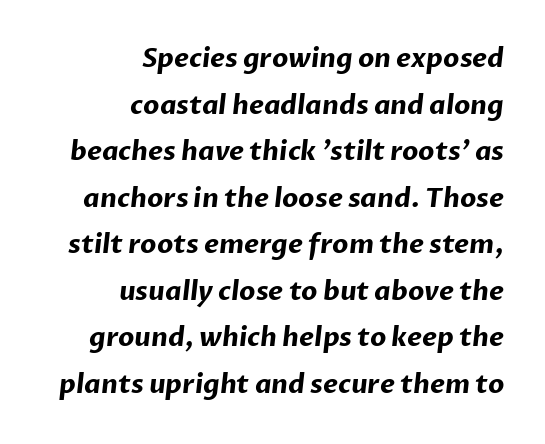
The setting favours the right margin, as signatures and pull-quotes sometimes do. Decoration check: the copy has no underline. These lines carry a lot of weight — the face is fully bold. You could call the tracking neutral — neither tight nor loose.
